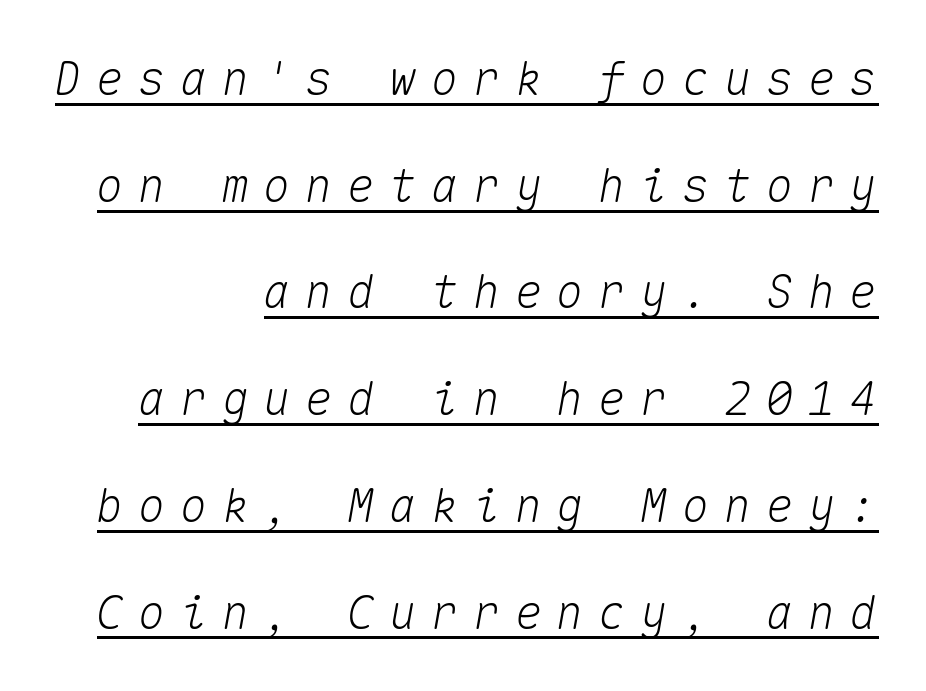
Q: Is the text italic (slanted)? A: Yes, it leans right by about 10 degrees.
Q: Is the text underlined? A: Yes.
Q: How is the paragraph aligned? A: Right-aligned.
Q: Is the spacing between letters normal or unusually wide? A: Unusually wide.
Q: Is the spacing between lines tight, normal or loose? A: Loose.
Q: Width (condensed, normal, or wide)? A: Normal.
Q: Stroke contrast? A: Medium.
Q: x-height? A: Medium.
Q: Monospaced? A: Yes.
